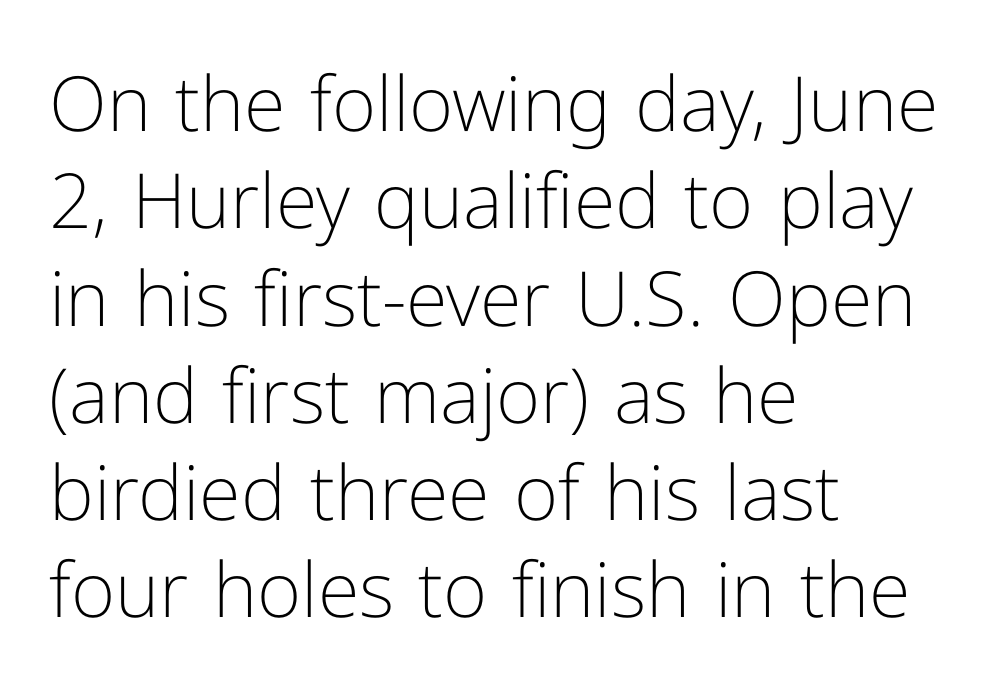
Q: Is the text bold? A: No.
Q: Is the text italic (slanted)? A: No, it is upright.
Q: Is the typeface a serif or a sans-serif typeface? A: Sans-serif.
Q: Is the text underlined? A: No.
Q: How is the paragraph aligned? A: Left-aligned.
Q: Is the spacing between letters normal or unusually wide? A: Normal.
Q: Is the spacing between lines tight, normal or loose? A: Normal.
Q: Width (condensed, normal, or wide)? A: Normal.
Q: Stroke contrast? A: Low.
Q: x-height? A: Medium.
Q: Monospaced? A: No.
